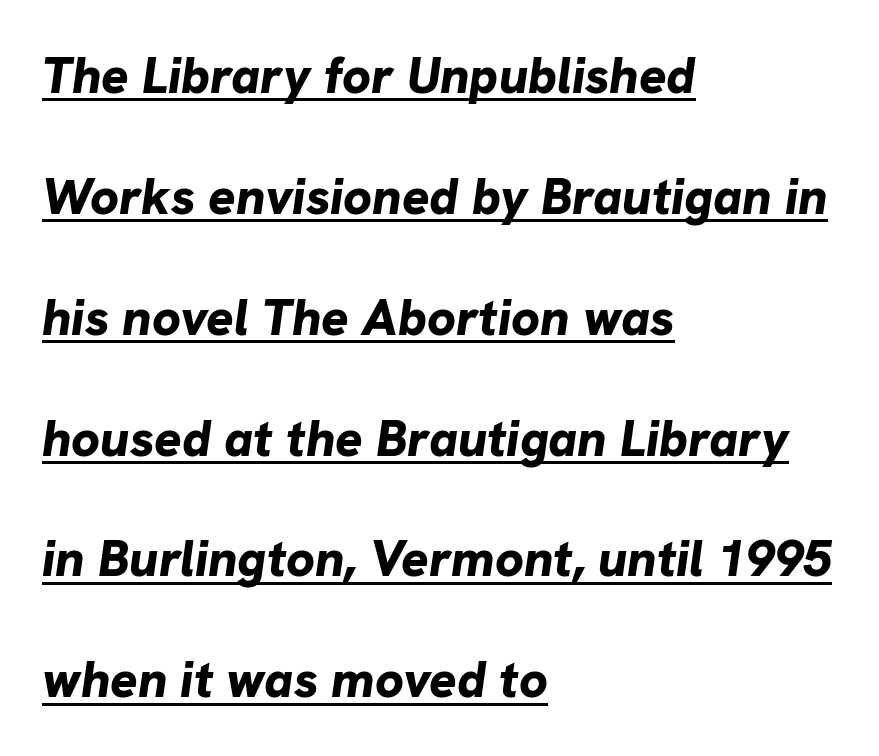
Q: Is the text bold? A: Yes.
Q: Is the text italic (slanted)? A: Yes, it leans right by about 8 degrees.
Q: Is the text underlined? A: Yes.
Q: How is the paragraph aligned? A: Left-aligned.
Q: Is the spacing between letters normal or unusually wide? A: Normal.
Q: Is the spacing between lines tight, normal or loose? A: Loose.
Q: Width (condensed, normal, or wide)? A: Normal.
Q: Stroke contrast? A: Low.
Q: x-height? A: Medium.
Q: Monospaced? A: No.
